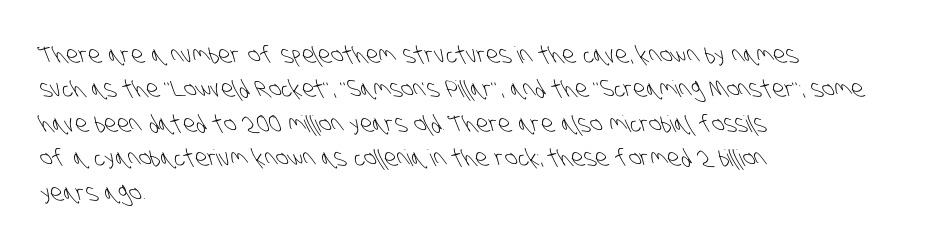
The image shows 23 px text type; set left-aligned, normal line spacing (1.5x), normal letter spacing, not underlined.
